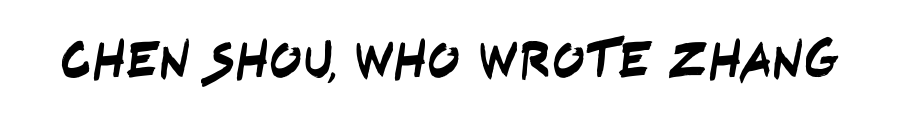
Q: Is the typeface a serif or a sans-serif typeface? A: Sans-serif.
Q: Is the text underlined? A: No.
Q: Is the spacing between letters normal or unusually wide? A: Normal.
Q: Width (condensed, normal, or wide)? A: Condensed.
Q: Stroke contrast? A: Low.
Q: x-height? A: Large.
Q: Monospaced? A: No.
